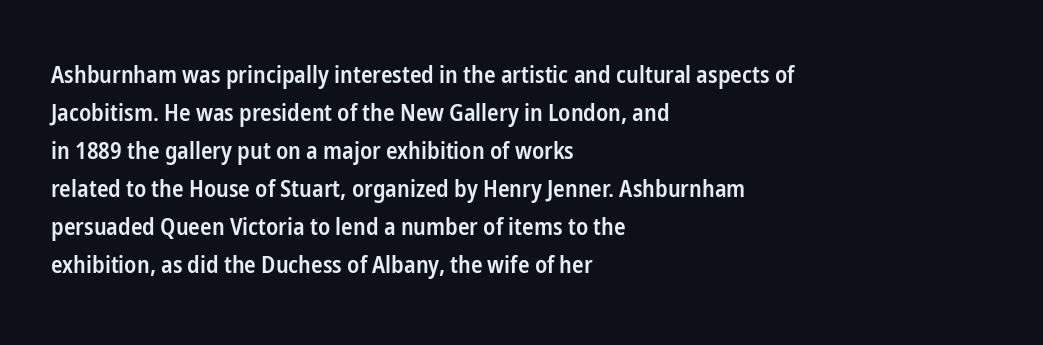
The image shows 24 px text type, upright; set left-aligned, normal line spacing (1.58x), normal letter spacing, not underlined.
